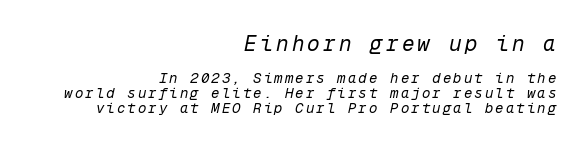
The glyphs are unaccompanied by any horizontal stroke below them. These two chunks differ in scale, with the top chunk taking the larger measure. The weight would be labelled regular, book, light, or lighter still. Horizontal bands of white between lines are thin slivers. One-word summary of the alignment: right. Notice how the stems are inclined rather than vertical — that's the hallmark of italics.
